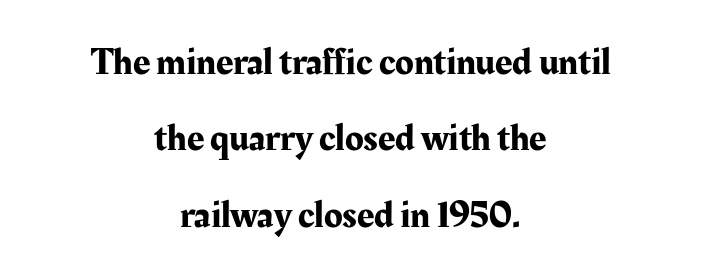
Q: Is the text italic (slanted)? A: No, it is upright.
Q: Is the typeface a serif or a sans-serif typeface? A: Serif.
Q: Is the text underlined? A: No.
Q: How is the paragraph aligned? A: Centered.
Q: Is the spacing between letters normal or unusually wide? A: Normal.
Q: Is the spacing between lines tight, normal or loose? A: Loose.
Q: Width (condensed, normal, or wide)? A: Normal.
Q: Stroke contrast? A: Medium.
Q: x-height? A: Medium.
Q: Monospaced? A: No.
